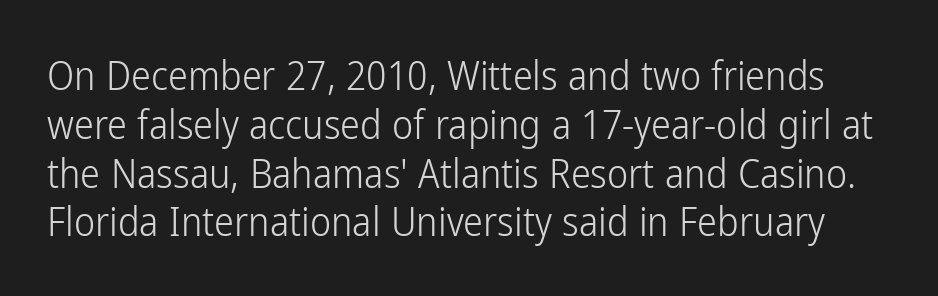
{"serif": "no", "italic": "no", "bold": "no", "weight": "light", "width": "condensed", "stroke_contrast": "low", "x_height": "medium", "monospaced": "no", "underline": "no", "line_spacing_ratio": 1.22, "letter_spacing": "normal", "letter_spacing_em": 0.0, "glyph_px": 40}
